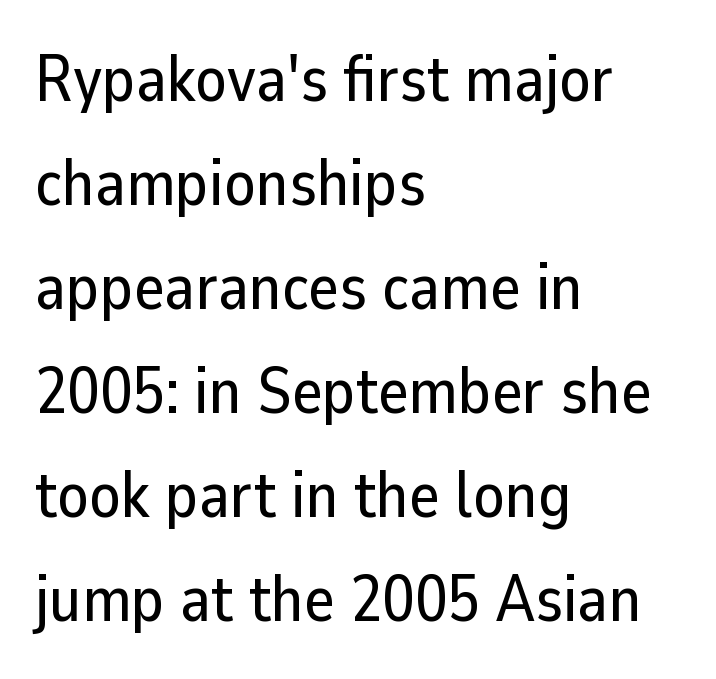
Q: Is the text italic (slanted)? A: No, it is upright.
Q: Is the typeface a serif or a sans-serif typeface? A: Sans-serif.
Q: Is the text underlined? A: No.
Q: How is the paragraph aligned? A: Left-aligned.
Q: Is the spacing between letters normal or unusually wide? A: Normal.
Q: Is the spacing between lines tight, normal or loose? A: Normal.
Q: Width (condensed, normal, or wide)? A: Normal.
Q: Stroke contrast? A: Low.
Q: x-height? A: Medium.
Q: Monospaced? A: No.
